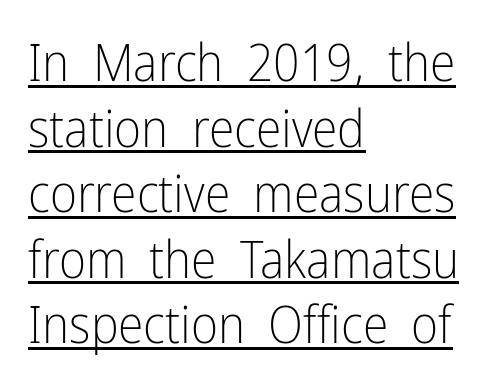
Q: Is the text bold? A: No.
Q: Is the text italic (slanted)? A: No, it is upright.
Q: Is the typeface a serif or a sans-serif typeface? A: Sans-serif.
Q: Is the text underlined? A: Yes.
Q: How is the paragraph aligned? A: Left-aligned.
Q: Is the spacing between letters normal or unusually wide? A: Normal.
Q: Is the spacing between lines tight, normal or loose? A: Normal.
Q: Width (condensed, normal, or wide)? A: Condensed.
Q: Stroke contrast? A: Low.
Q: x-height? A: Medium.
Q: Monospaced? A: No.
